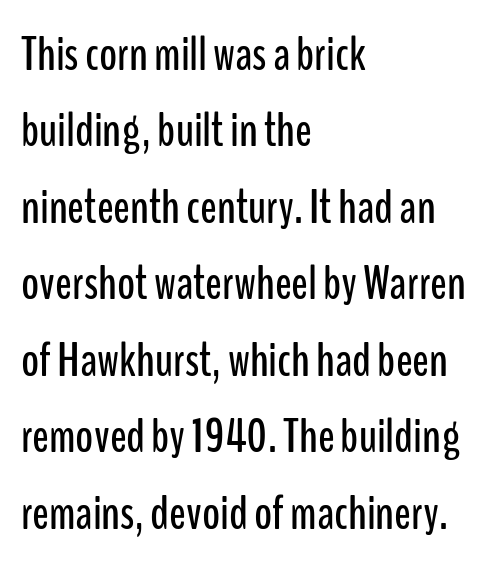
{"serif": "no", "italic": "no", "width": "condensed", "stroke_contrast": "low", "x_height": "medium", "monospaced": "no", "underline": "no", "align": "left", "line_spacing": "normal", "line_spacing_ratio": 1.56, "letter_spacing": "normal", "letter_spacing_em": 0.0, "glyph_px": 49}
